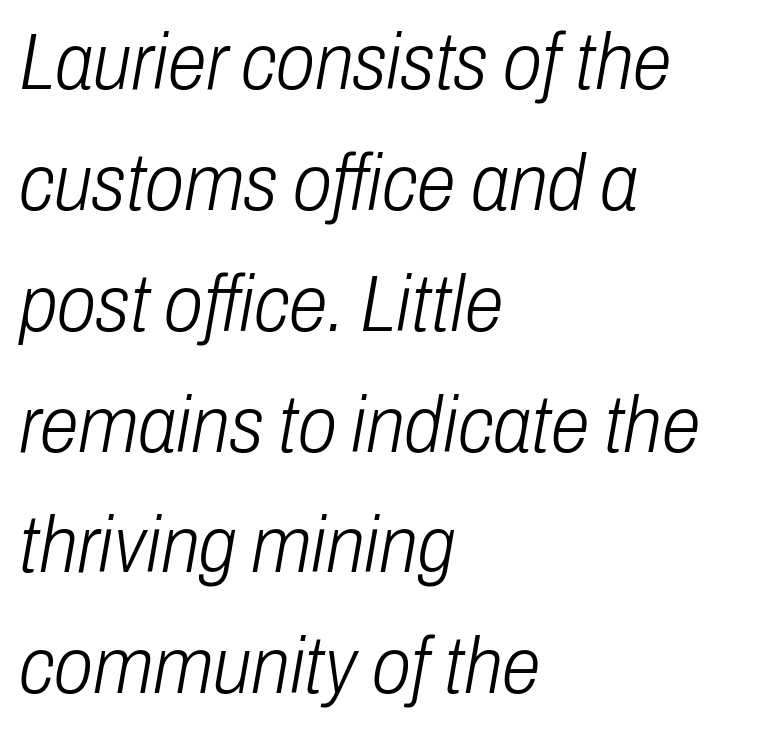
Q: Is the text bold? A: No.
Q: Is the text italic (slanted)? A: Yes, it leans right by about 10 degrees.
Q: Is the text underlined? A: No.
Q: How is the paragraph aligned? A: Left-aligned.
Q: Is the spacing between letters normal or unusually wide? A: Normal.
Q: Is the spacing between lines tight, normal or loose? A: Normal.
Q: Width (condensed, normal, or wide)? A: Condensed.
Q: Stroke contrast? A: Low.
Q: x-height? A: Medium.
Q: Monospaced? A: No.
